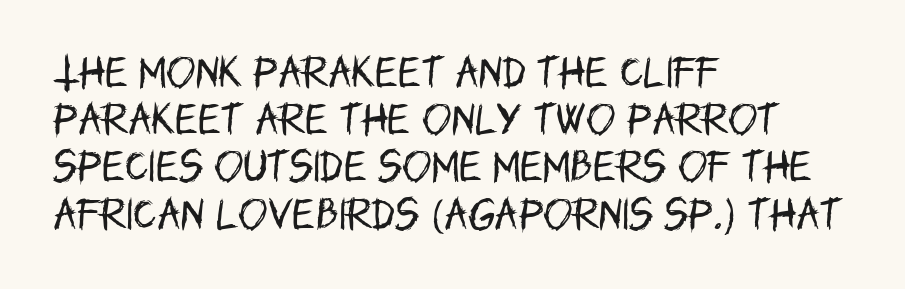
{"serif": "no", "italic": "no", "bold": "no", "weight": "regular", "width": "condensed", "stroke_contrast": "low", "x_height": "large", "monospaced": "no", "underline": "no", "align": "left", "line_spacing": "normal", "line_spacing_ratio": 1.35, "letter_spacing": "normal", "letter_spacing_em": 0.0, "glyph_px": 35}
